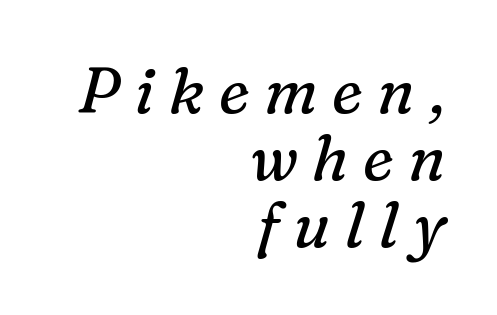
Q: Is the text bold? A: No.
Q: Is the text italic (slanted)? A: Yes, it leans right by about 16 degrees.
Q: Is the typeface a serif or a sans-serif typeface? A: Serif.
Q: Is the text underlined? A: No.
Q: How is the paragraph aligned? A: Right-aligned.
Q: Is the spacing between letters normal or unusually wide? A: Unusually wide.
Q: Is the spacing between lines tight, normal or loose? A: Tight.
Q: Width (condensed, normal, or wide)? A: Normal.
Q: Stroke contrast? A: Medium.
Q: x-height? A: Medium.
Q: Monospaced? A: No.
